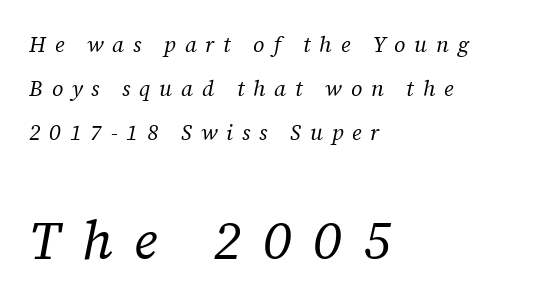
{"serif": "yes", "italic": "yes", "lean": "right", "slant_degrees": 12, "bold": "no", "weight": "regular", "width": "normal", "stroke_contrast": "low", "x_height": "medium", "monospaced": "no", "underline": "no", "align": "left", "line_spacing": "loose", "line_spacing_ratio": 1.99, "letter_spacing": "wide", "letter_spacing_em": 0.4, "larger_block": "second", "size_ratio": 2.45, "glyph_px": 54}
